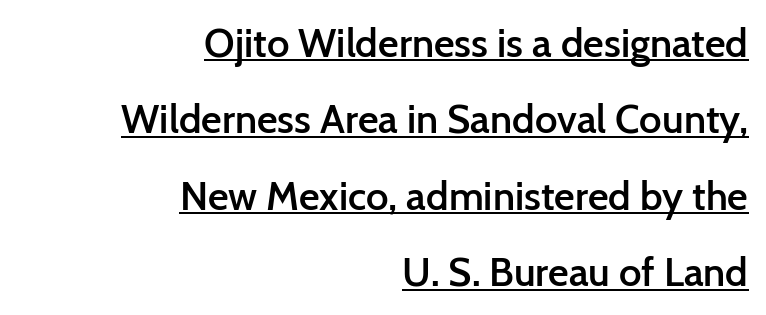
Q: Is the text bold? A: Semi-bold.
Q: Is the text italic (slanted)? A: No, it is upright.
Q: Is the typeface a serif or a sans-serif typeface? A: Sans-serif.
Q: Is the text underlined? A: Yes.
Q: How is the paragraph aligned? A: Right-aligned.
Q: Is the spacing between letters normal or unusually wide? A: Normal.
Q: Is the spacing between lines tight, normal or loose? A: Loose.
Q: Width (condensed, normal, or wide)? A: Normal.
Q: Stroke contrast? A: Low.
Q: x-height? A: Medium.
Q: Monospaced? A: No.
